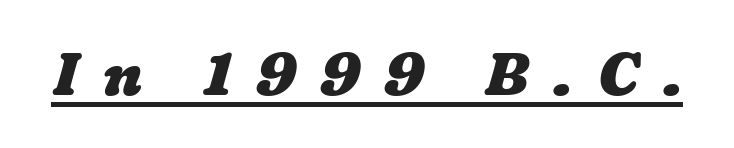
The image shows 59 px heavy, wide type; set unusually wide letter spacing (+0.42 em), underlined; low stroke contrast and a medium x-height.
